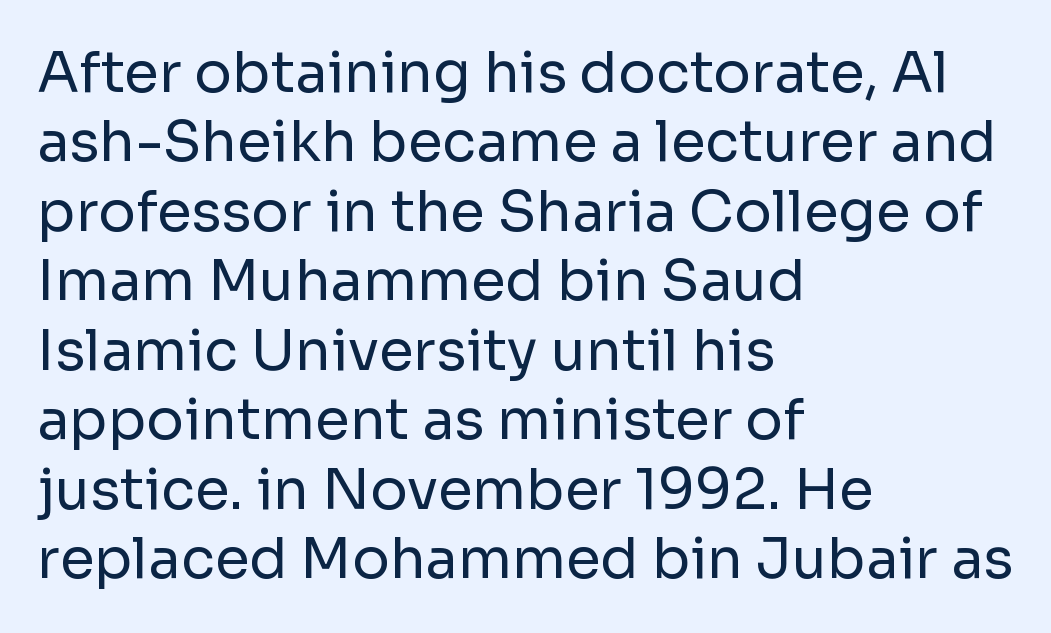
If you drew a line through each stem, it would be perfectly vertical. The passage shown is not underscored anywhere. Typographically, this falls in the sans-serif category. Here the glyphs are tracked normally, forming tight word shapes. You could not count columns in this text — the font is proportionally spaced. Weight: regular or lighter.
